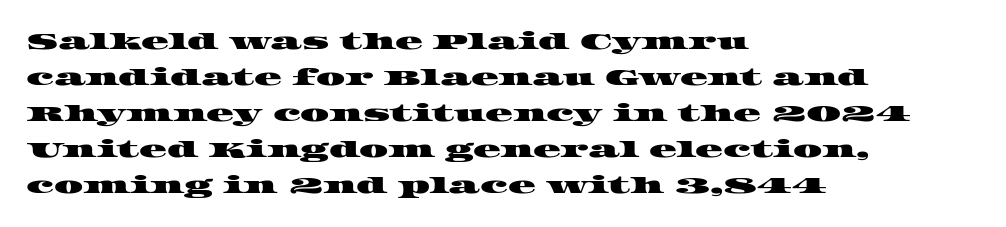
Compared with typical paragraphs, the rows here are spaced about the same. Short note: letters normally spaced. Visually the block forms a straight wall on the left and a jagged coastline on the right. The gap between lines stays unmarked.
